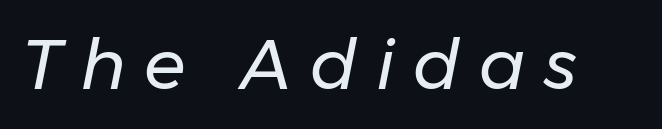
{"italic": "yes", "lean": "right", "slant_degrees": 11, "bold": "no", "weight": "regular", "width": "normal", "stroke_contrast": "low", "x_height": "medium", "monospaced": "no", "underline": "no", "letter_spacing": "wide", "letter_spacing_em": 0.27, "glyph_px": 69}
